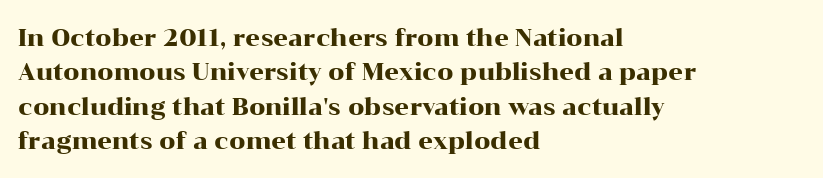
Q: Is the text italic (slanted)? A: No, it is upright.
Q: Is the text underlined? A: No.
Q: How is the paragraph aligned? A: Left-aligned.
Q: Is the spacing between letters normal or unusually wide? A: Normal.
Q: Is the spacing between lines tight, normal or loose? A: Normal.
